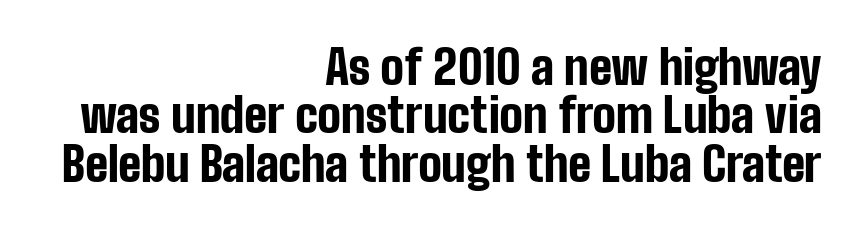
Its strokes are broad and dark, the hallmark of bold type. A typesetter would call this proportional, since set widths differ per character. Successive baselines arrive quickly, one right under another. A student would call this right alignment; a typographer would say flush right, rag left. Classification — sans serif. Letters rest on an invisible, unmarked baseline.
